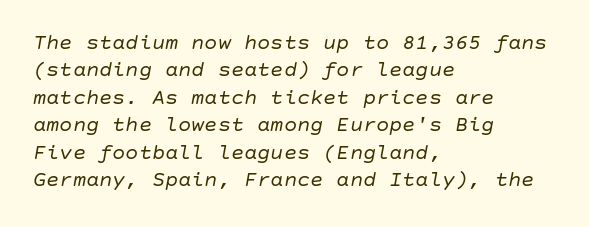
The image shows 22 px text type, italic (leaning right); set left-aligned, normal line spacing (1.25x), normal letter spacing, not underlined.
